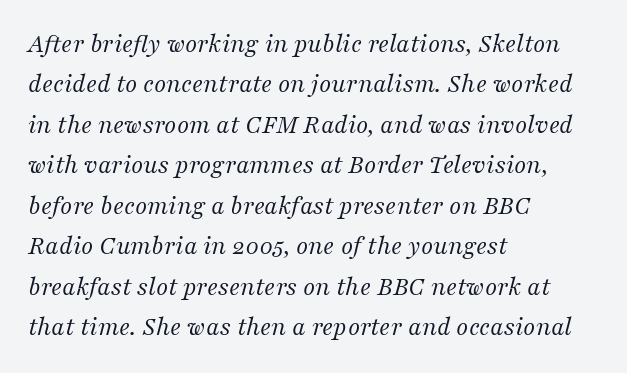
Q: Is the text bold? A: No.
Q: Is the text italic (slanted)? A: Yes, it leans right by about 16 degrees.
Q: Is the text underlined? A: No.
Q: How is the paragraph aligned? A: Left-aligned.
Q: Is the spacing between letters normal or unusually wide? A: Normal.
Q: Is the spacing between lines tight, normal or loose? A: Normal.
